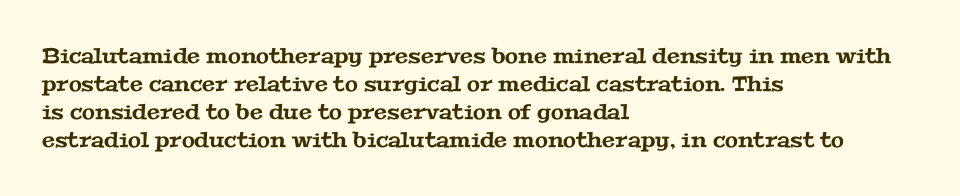
Q: Is the text underlined? A: No.
Q: How is the paragraph aligned? A: Left-aligned.
Q: Is the spacing between letters normal or unusually wide? A: Normal.
Q: Is the spacing between lines tight, normal or loose? A: Normal.
